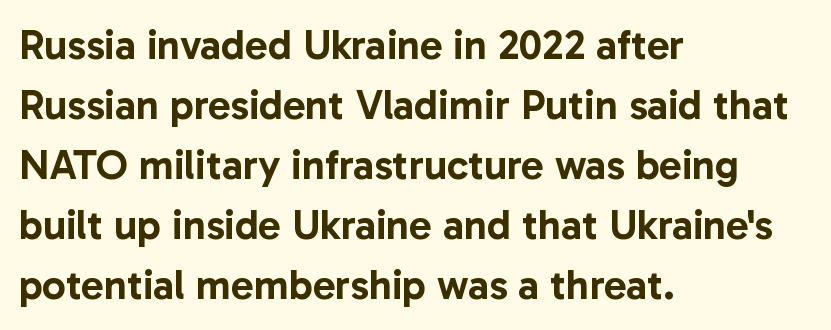
Q: Is the text italic (slanted)? A: No, it is upright.
Q: Is the typeface a serif or a sans-serif typeface? A: Sans-serif.
Q: Is the text underlined? A: No.
Q: How is the paragraph aligned? A: Left-aligned.
Q: Is the spacing between letters normal or unusually wide? A: Normal.
Q: Is the spacing between lines tight, normal or loose? A: Normal.
Q: Width (condensed, normal, or wide)? A: Normal.
Q: Stroke contrast? A: Low.
Q: x-height? A: Medium.
Q: Monospaced? A: No.
